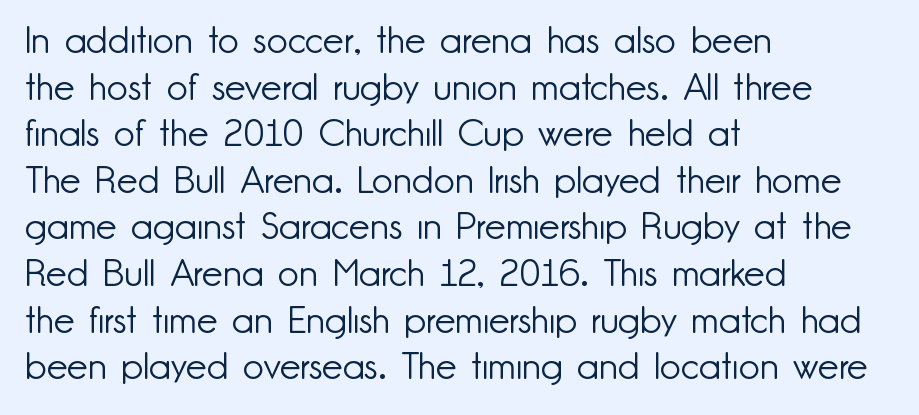
This is the regular roman posture of the typeface. The font is comparable to plain body text, perhaps lighter. Tracking value appears to be zero — textbook default spacing. Which margin do the lines hug? The left one — the right edge is uneven.
